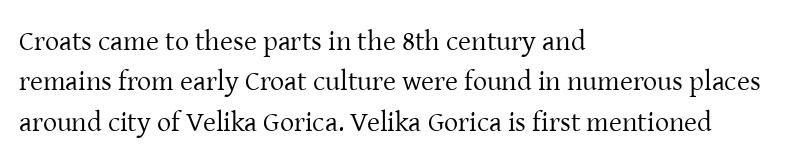
{"serif": "yes", "italic": "no", "bold": "no", "weight": "regular", "width": "normal", "stroke_contrast": "low", "x_height": "medium", "monospaced": "no", "underline": "no", "align": "left", "line_spacing": "normal", "line_spacing_ratio": 1.44, "letter_spacing": "normal", "letter_spacing_em": 0.0, "glyph_px": 28}
